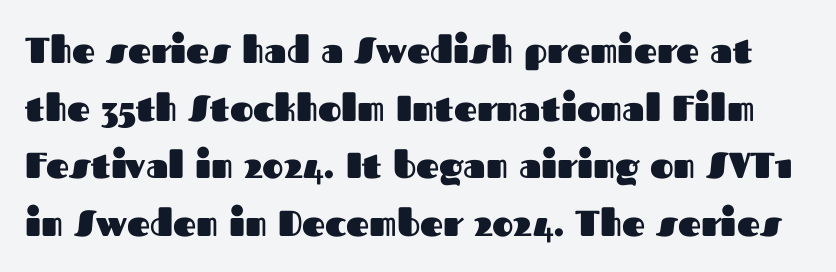
Think of a printed novel: that variable character pitch is what you see here. These words are printed bold, with thick strokes throughout. The font family rendered here belongs to the sans-serif group. Is there any slant? The stems are plumb.
